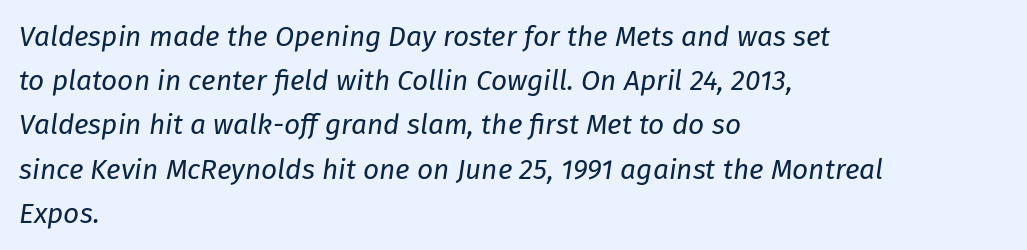
The image shows 28 px regular-weight type, italic (leaning right); set left-aligned, normal line spacing (1.58x), normal letter spacing, not underlined; low stroke contrast and a medium x-height.
